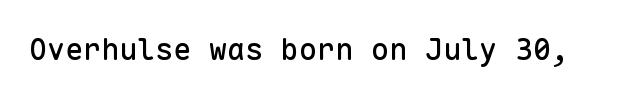
Spacing verdict: monospaced, one width for all characters. Designer's note — italics off, roman on. The glyphs in this specimen are sans serif. The area under the type is left untouched. In terms of letterspacing, this is plain default setting.
